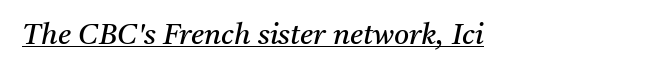
Emphasis is given by a line drawn under the lettering. The letterforms sit shoulder to shoulder at normal distance. Weight: not bold — regular or lighter. Examine the stroke ends and you'll spot serifs.
